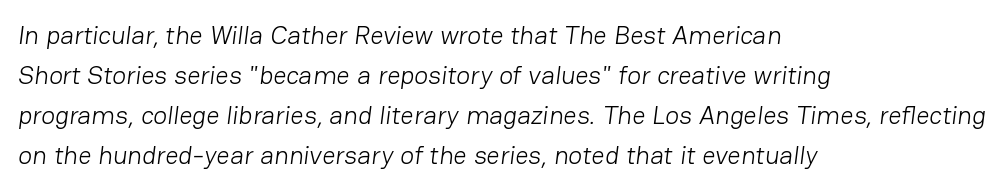
Q: Is the text bold? A: No.
Q: Is the text underlined? A: No.
Q: How is the paragraph aligned? A: Left-aligned.
Q: Is the spacing between letters normal or unusually wide? A: Normal.
Q: Is the spacing between lines tight, normal or loose? A: Normal.
